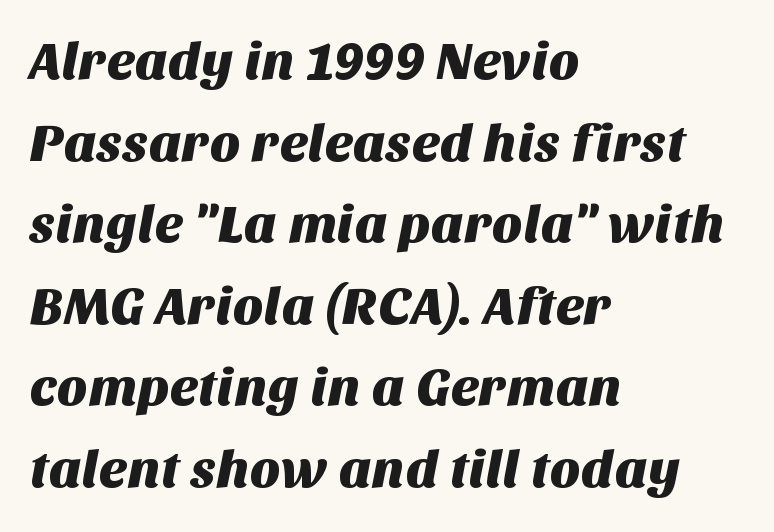
Q: Is the typeface a serif or a sans-serif typeface? A: Sans-serif.
Q: Is the text underlined? A: No.
Q: How is the paragraph aligned? A: Left-aligned.
Q: Is the spacing between letters normal or unusually wide? A: Normal.
Q: Is the spacing between lines tight, normal or loose? A: Normal.
Q: Width (condensed, normal, or wide)? A: Normal.
Q: Stroke contrast? A: Medium.
Q: x-height? A: Large.
Q: Monospaced? A: No.
